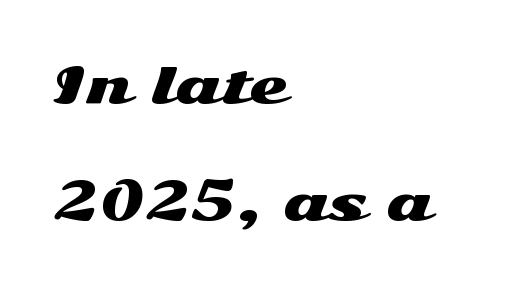
{"serif": "no", "width": "wide", "stroke_contrast": "medium", "x_height": "medium", "monospaced": "no", "underline": "no", "align": "left", "line_spacing": "loose", "line_spacing_ratio": 2.34, "letter_spacing": "normal", "letter_spacing_em": 0.0, "glyph_px": 50}
